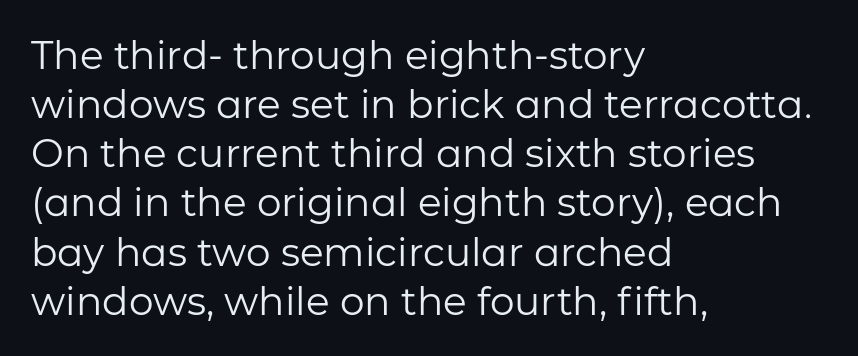
The image shows 39 px regular-weight sans-serif type, upright; set left-aligned, normal line spacing (1.26x), normal letter spacing, not underlined; low stroke contrast and a medium x-height.
